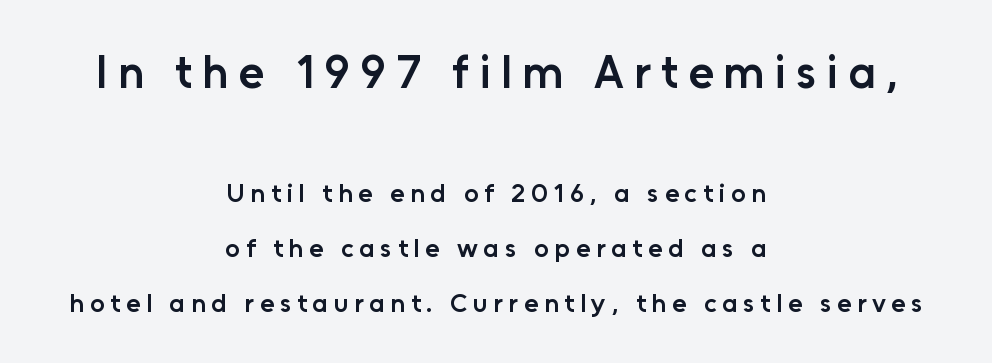
The image shows 46 px semibold sans-serif type, upright; set centered, loose line spacing (2.1x), unusually wide letter spacing (+0.22 em), not underlined; the first (top) block is 1.77x larger; low stroke contrast and a medium x-height.
